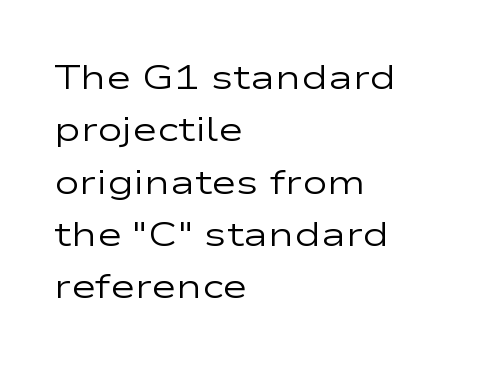
The image shows 34 px regular-weight, wide sans-serif type, upright; set left-aligned, normal line spacing (1.54x), normal letter spacing, not underlined; low stroke contrast and a medium x-height.
